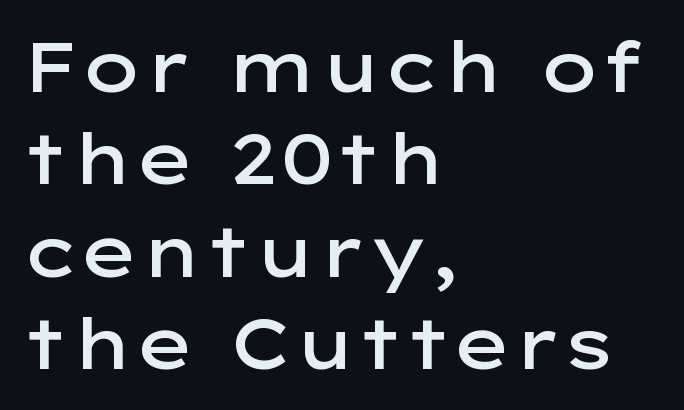
The image shows 70 px semibold, wide sans-serif type, upright; set left-aligned, normal line spacing (1.32x), normal letter spacing, not underlined; low stroke contrast and a medium x-height.
